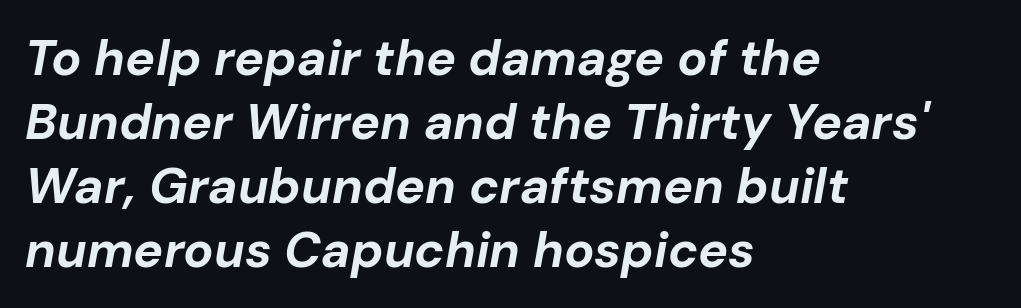
Clear beneath every line of the passage. Here the designer chose a conventional face with non-uniform glyph widths. This rendering leaves character spacing at its baseline value. The passage shown leans; its letterforms are oblique. Does the copy run flush right? No — it runs flush left. Horizontal bands of white between lines are of average thickness.
